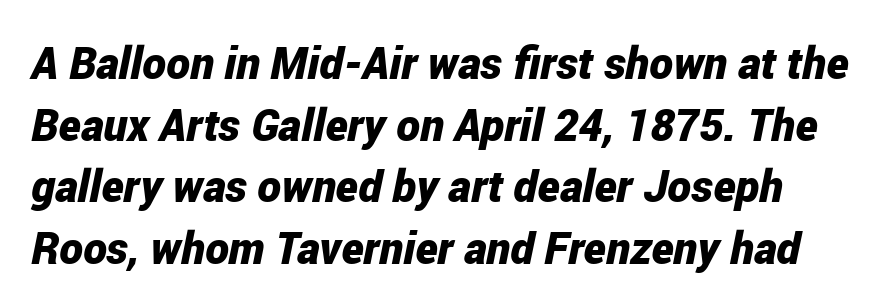
In terms of weight, the rendering is a true, heavy bold. Slanted lettering throughout. Baseline-to-baseline distance is the conventional proportion of letter height. Students, note that the glyphs here touch the page at normal intervals.
